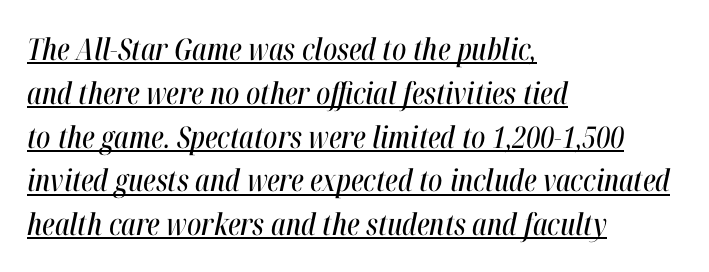
Q: Is the text italic (slanted)? A: Yes, it leans right by about 12 degrees.
Q: Is the text underlined? A: Yes.
Q: How is the paragraph aligned? A: Left-aligned.
Q: Is the spacing between letters normal or unusually wide? A: Normal.
Q: Is the spacing between lines tight, normal or loose? A: Normal.
Q: Width (condensed, normal, or wide)? A: Condensed.
Q: Stroke contrast? A: High.
Q: x-height? A: Medium.
Q: Monospaced? A: No.
